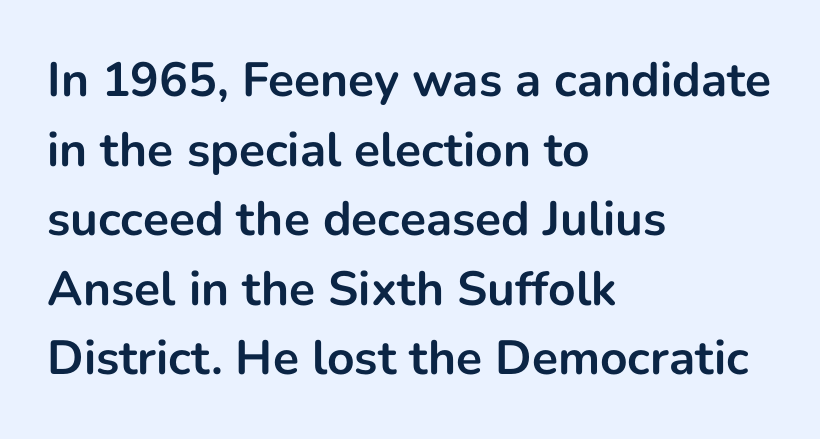
{"serif": "no", "italic": "no", "bold": "yes", "weight": "bold", "width": "normal", "stroke_contrast": "low", "x_height": "medium", "monospaced": "no", "underline": "no", "align": "left", "line_spacing": "normal", "line_spacing_ratio": 1.45, "letter_spacing": "normal", "letter_spacing_em": 0.0, "glyph_px": 48}
